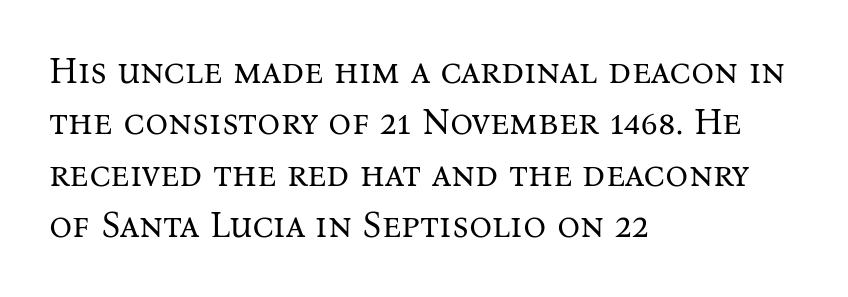
{"serif": "yes", "italic": "no", "bold": "no", "weight": "regular", "width": "normal", "stroke_contrast": "medium", "x_height": "medium", "monospaced": "no", "underline": "no", "align": "left", "line_spacing": "normal", "line_spacing_ratio": 1.43, "letter_spacing": "normal", "letter_spacing_em": 0.0, "glyph_px": 36}
